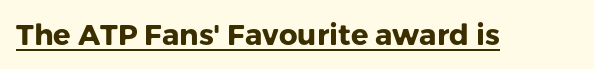
Proportional: the letters do not fall into vertical columns. A roman cut, with each character standing at attention. Students, this is bold: see how much ink each stroke carries. Is there an underline? Yes — a line sits under the letters. There is no visible air inserted between adjacent glyphs.
